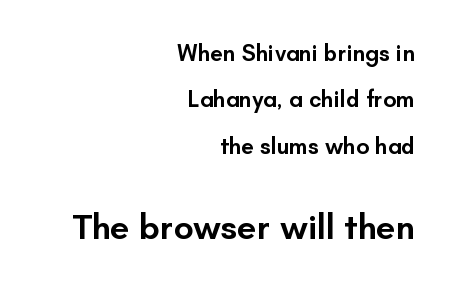
Scale increases going downward across the two blocks. The space between consecutive lines is lavish. You could not count columns in this text — the font is proportionally spaced. Words float on clear page, feet unadorned. The axis of the letterforms is exactly vertical. There is no visible air inserted between adjacent glyphs.
